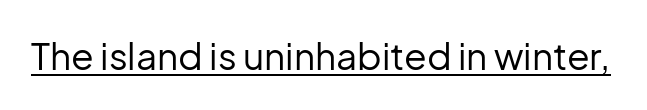
Q: Is the text bold? A: No.
Q: Is the text italic (slanted)? A: No, it is upright.
Q: Is the typeface a serif or a sans-serif typeface? A: Sans-serif.
Q: Is the text underlined? A: Yes.
Q: Is the spacing between letters normal or unusually wide? A: Normal.
Q: Width (condensed, normal, or wide)? A: Normal.
Q: Stroke contrast? A: Low.
Q: x-height? A: Medium.
Q: Monospaced? A: No.
